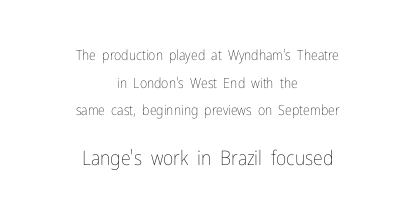
{"italic": "no", "bold": "no", "underline": "no", "align": "center", "line_spacing": "loose", "line_spacing_ratio": 1.97, "letter_spacing": "normal", "letter_spacing_em": 0.0, "larger_block": "second", "size_ratio": 1.43, "glyph_px": 20}
